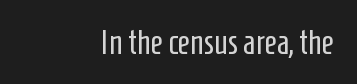
{"serif": "no", "italic": "no", "bold": "no", "weight": "regular", "width": "condensed", "stroke_contrast": "low", "x_height": "medium", "monospaced": "no", "underline": "no", "align": "right", "letter_spacing": "normal", "letter_spacing_em": 0.0, "glyph_px": 34}
